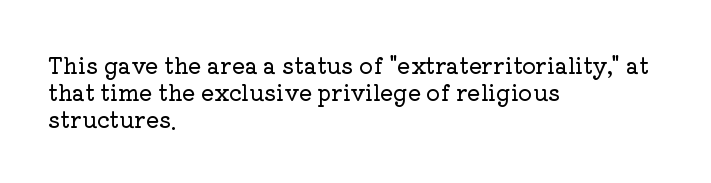
Q: Is the text italic (slanted)? A: No, it is upright.
Q: Is the text underlined? A: No.
Q: How is the paragraph aligned? A: Left-aligned.
Q: Is the spacing between letters normal or unusually wide? A: Normal.
